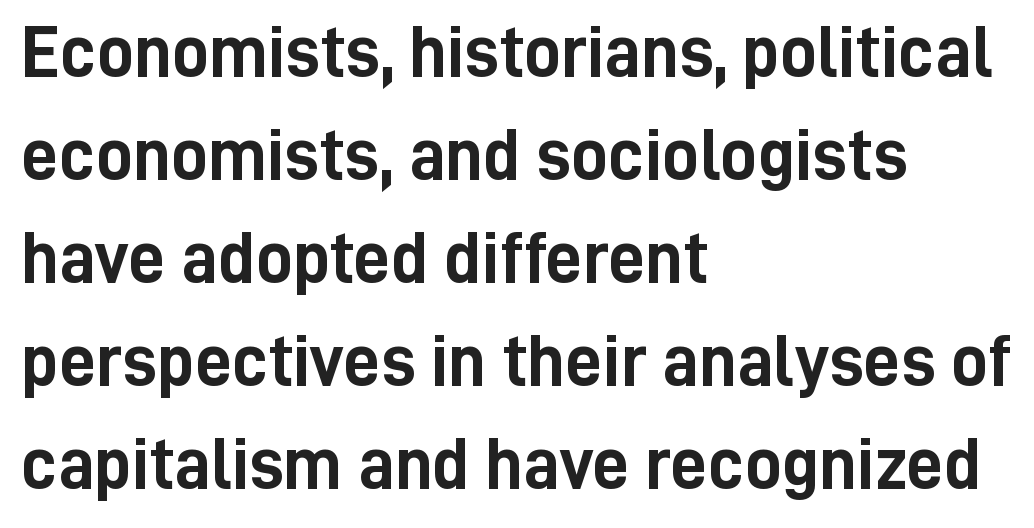
Nobody drew a line under any word here. Regular leading. A classic flush-left, rag-right setting is used for this passage. Note: no serifs on the glyphs. Heft: maximum for text — a bold. You could not count columns in this text — the font is proportionally spaced.
